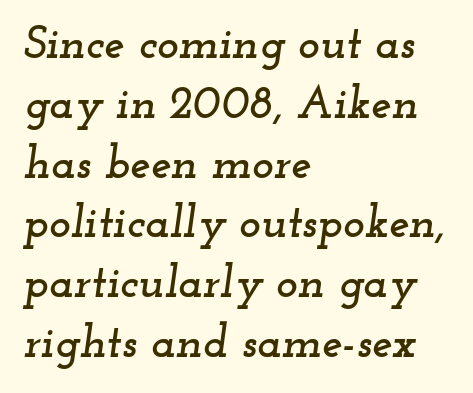
You could not count columns in this text — the font is proportionally spaced. A typesetter would label this face a serif. The string is rendered with underlining switched off. Horizontal bands of white between lines are of average thickness.
